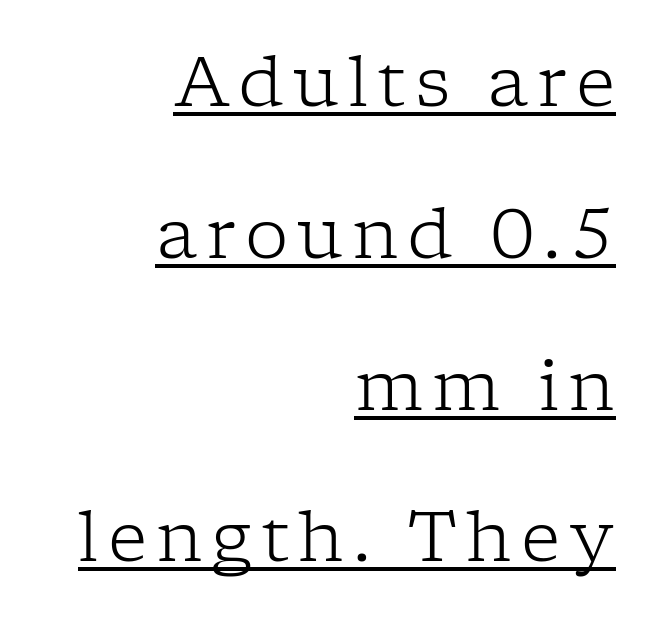
Q: Is the text bold? A: No.
Q: Is the text italic (slanted)? A: No, it is upright.
Q: Is the typeface a serif or a sans-serif typeface? A: Serif.
Q: Is the text underlined? A: Yes.
Q: How is the paragraph aligned? A: Right-aligned.
Q: Is the spacing between lines tight, normal or loose? A: Loose.
Q: Width (condensed, normal, or wide)? A: Normal.
Q: Stroke contrast? A: Low.
Q: x-height? A: Medium.
Q: Monospaced? A: No.
